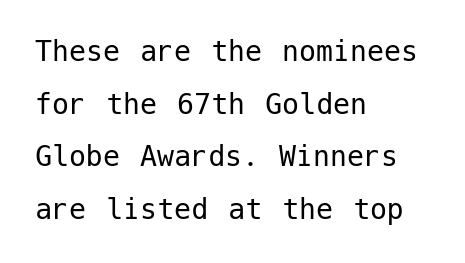
The image shows 34 px regular-weight sans-serif type, upright; set left-aligned, normal line spacing (1.55x), normal letter spacing, not underlined; low stroke contrast and a medium x-height.
